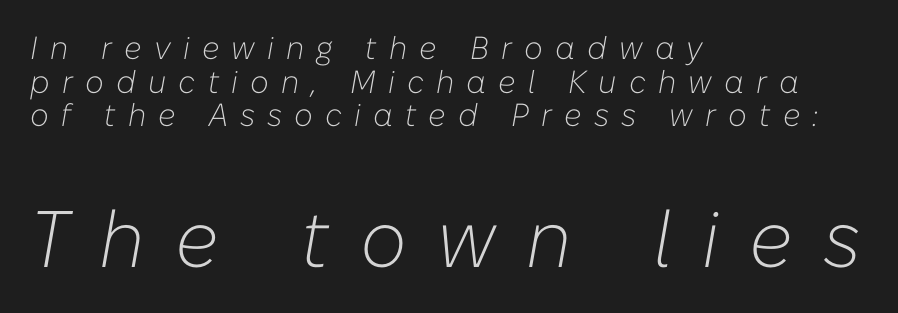
The image shows 80 px light type, italic (leaning right); set left-aligned, tight line spacing (1.05x), unusually wide letter spacing (+0.38 em), not underlined; the second (bottom) block is 2.5x larger; low stroke contrast and a medium x-height.
